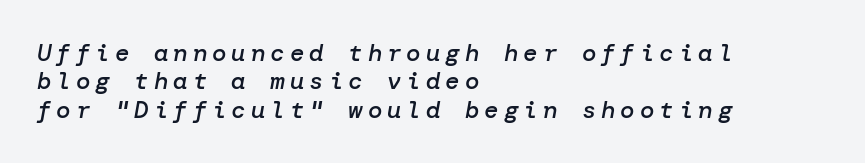
{"italic": "yes", "lean": "right", "slant_degrees": 10, "bold": "semi", "underline": "no", "align": "left", "line_spacing_ratio": 1.18, "letter_spacing": "wide", "letter_spacing_em": 0.21, "glyph_px": 24}
